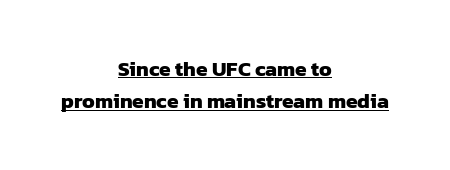
The image shows 21 px bold type; set centered, normal line spacing (1.54x), normal letter spacing, underlined.
